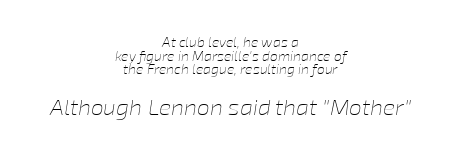
Q: Is the text bold? A: No.
Q: Is the text italic (slanted)? A: Yes, it leans right by about 8 degrees.
Q: Is the text underlined? A: No.
Q: How is the paragraph aligned? A: Centered.
Q: Is the spacing between letters normal or unusually wide? A: Normal.
Q: Is the spacing between lines tight, normal or loose? A: Tight.
Q: Which block of text is set in a larger size, the first (top) or the second (bottom)? A: The second (bottom) one.
